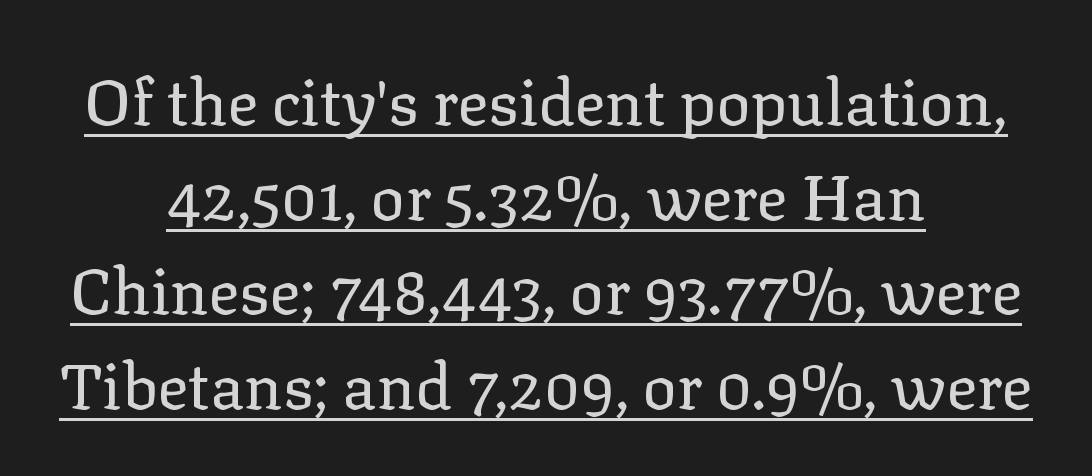
{"serif": "yes", "italic": "no", "bold": "no", "weight": "regular", "width": "normal", "stroke_contrast": "low", "x_height": "medium", "monospaced": "no", "underline": "yes", "align": "center", "line_spacing": "normal", "line_spacing_ratio": 1.48, "letter_spacing": "normal", "letter_spacing_em": 0.0, "glyph_px": 64}
